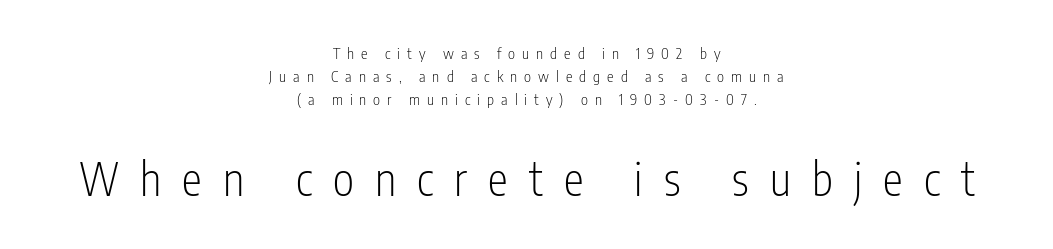
Plain, unruled lines of type. Looks like regular typesetting: each glyph gets only the width it needs. A typesetter would call this leading conventional body-copy spacing. The type sits square on the baseline with zero lean. The letters in the lower block stand taller than those in the block above. Summary of weight: not heavy and not bold.
